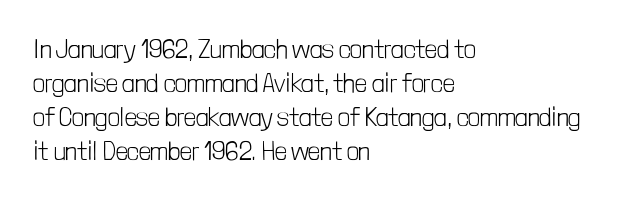
The image shows 26 px text type, upright; set left-aligned, normal line spacing (1.31x), normal letter spacing, not underlined.
